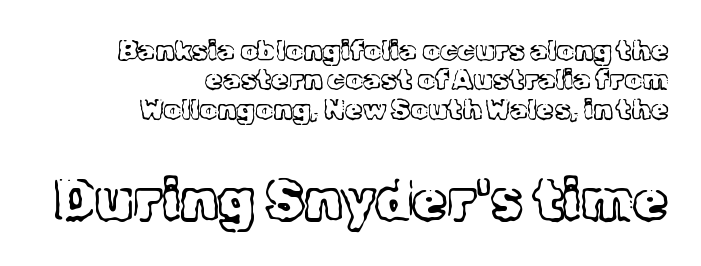
Unlike a clean sans, this face finishes its strokes with serifs. Summary of vertical rhythm: compact, with narrow interline spacing. Every stem runs plumb, perpendicular to the baseline. Compare the two chunks: the lower has the greater cap height.
